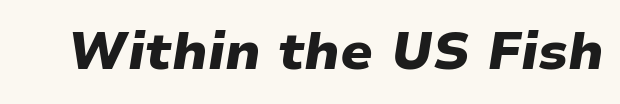
Q: Is the text bold? A: Yes.
Q: Is the text italic (slanted)? A: Yes, it leans right by about 9 degrees.
Q: Is the text underlined? A: No.
Q: Is the spacing between letters normal or unusually wide? A: Normal.
Q: Width (condensed, normal, or wide)? A: Wide.
Q: Stroke contrast? A: Low.
Q: x-height? A: Medium.
Q: Monospaced? A: No.
